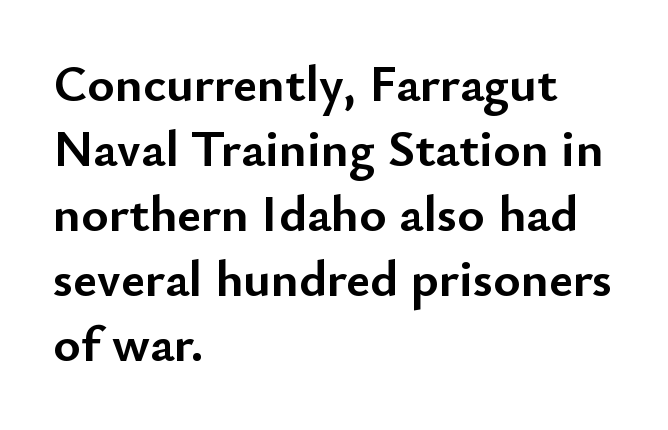
The letters carry no serifs — their stems end cleanly without finishing strokes. This sample keeps an unexceptional amount of space between lines. The zone under the glyphs is completely vacant. The lettering holds an erect, upright posture throughout. The line texture is even and compact thanks to regular tracking. Compared with a centered layout, this one pins lines to the left instead.
